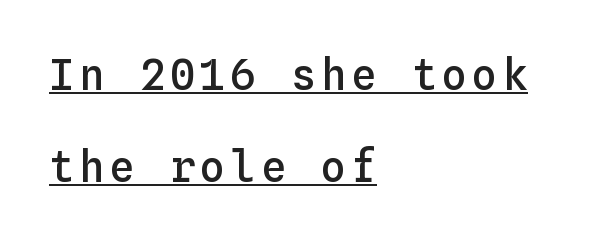
{"italic": "no", "bold": "semi", "weight": "semibold", "width": "normal", "stroke_contrast": "low", "x_height": "medium", "monospaced": "yes", "underline": "yes", "align": "left", "line_spacing": "loose", "line_spacing_ratio": 2.2, "glyph_px": 42}
